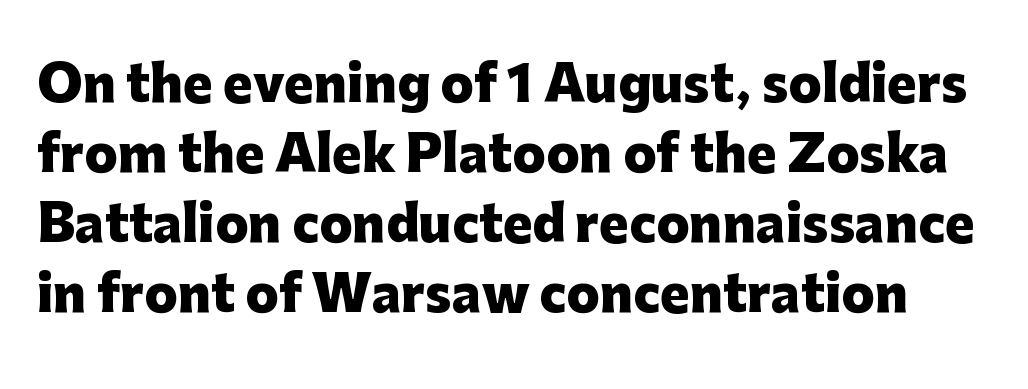
Q: Is the text bold? A: Yes.
Q: Is the text italic (slanted)? A: No, it is upright.
Q: Is the typeface a serif or a sans-serif typeface? A: Sans-serif.
Q: Is the text underlined? A: No.
Q: Is the spacing between letters normal or unusually wide? A: Normal.
Q: Is the spacing between lines tight, normal or loose? A: Normal.
Q: Width (condensed, normal, or wide)? A: Normal.
Q: Stroke contrast? A: Low.
Q: x-height? A: Medium.
Q: Monospaced? A: No.
